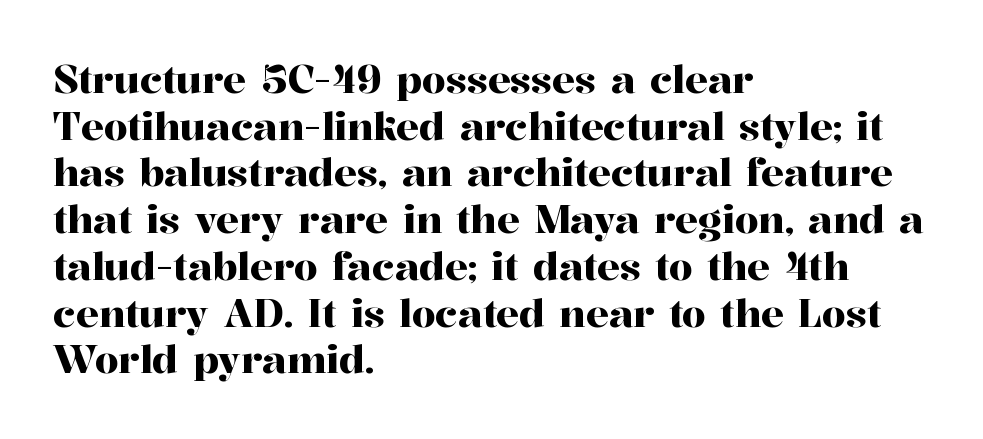
Q: Is the text italic (slanted)? A: No, it is upright.
Q: Is the typeface a serif or a sans-serif typeface? A: Serif.
Q: Is the text underlined? A: No.
Q: How is the paragraph aligned? A: Left-aligned.
Q: Is the spacing between letters normal or unusually wide? A: Normal.
Q: Width (condensed, normal, or wide)? A: Normal.
Q: Stroke contrast? A: High.
Q: x-height? A: Medium.
Q: Monospaced? A: No.
